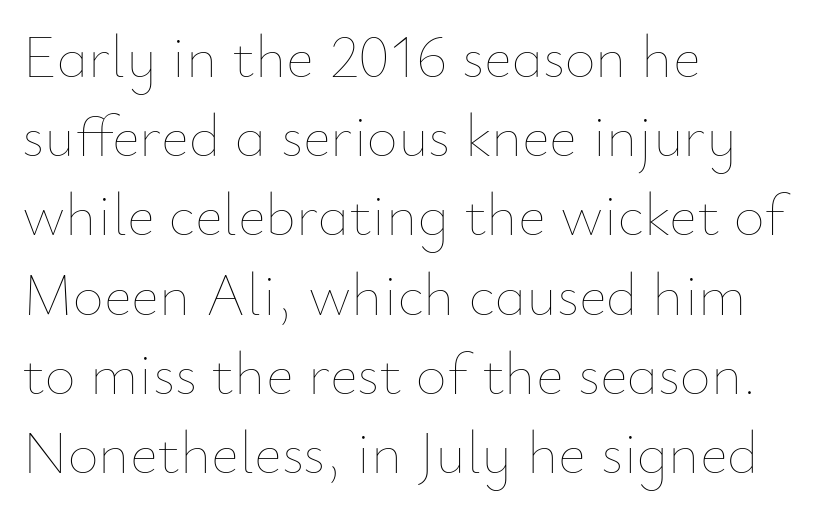
{"italic": "no", "bold": "no", "weight": "thin", "width": "normal", "stroke_contrast": "low", "x_height": "small", "monospaced": "no", "underline": "no", "align": "left", "line_spacing": "normal", "line_spacing_ratio": 1.32, "letter_spacing": "normal", "letter_spacing_em": 0.0, "glyph_px": 60}
